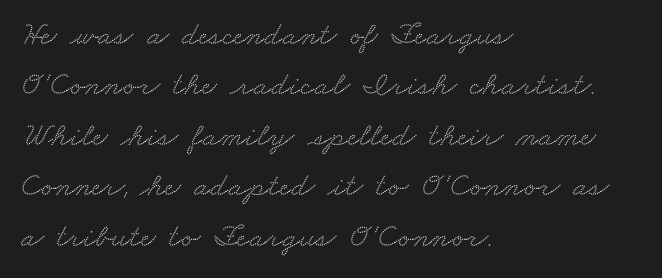
Is the letter spacing exaggerated? No — it looks like the ordinary default. The rendering anchors every line to the left-hand side. Words float on clear page, feet unadorned. Quick note: interline space is typical. You could not count columns in this text — the font is proportionally spaced. What kind of face is this? One with serifs.
